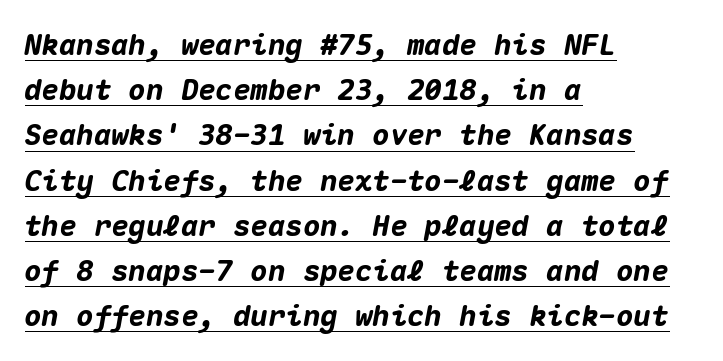
Q: Is the text bold? A: Yes.
Q: Is the text italic (slanted)? A: Yes, it leans right by about 10 degrees.
Q: Is the text underlined? A: Yes.
Q: How is the paragraph aligned? A: Left-aligned.
Q: Is the spacing between letters normal or unusually wide? A: Normal.
Q: Is the spacing between lines tight, normal or loose? A: Normal.
Q: Width (condensed, normal, or wide)? A: Normal.
Q: Stroke contrast? A: Medium.
Q: x-height? A: Medium.
Q: Monospaced? A: Yes.
